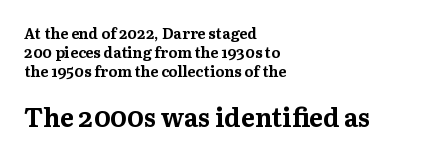
Weight: bold. Rule under the text: the space is simply empty. Look at the glyph heights: the lower group is clearly the bigger setting. Horizontally, the lines are justified to the leading edge only. Normally led — the rows are evenly, conventionally spaced.
